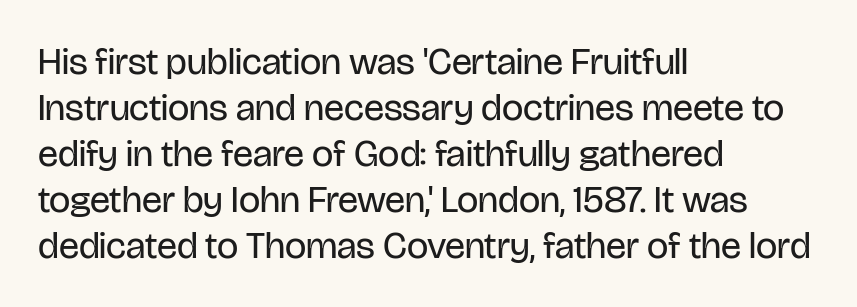
{"serif": "no", "italic": "no", "bold": "no", "weight": "regular", "width": "condensed", "stroke_contrast": "low", "x_height": "large", "monospaced": "no", "underline": "no", "align": "left", "line_spacing_ratio": 1.21, "letter_spacing": "normal", "letter_spacing_em": 0.0, "glyph_px": 38}
